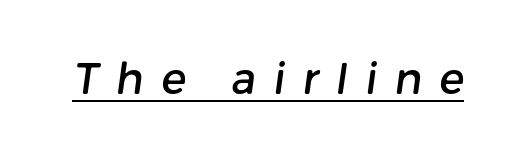
The image shows 42 px sans-serif type; set unusually wide letter spacing (+0.41 em), underlined; low stroke contrast and a medium x-height.
